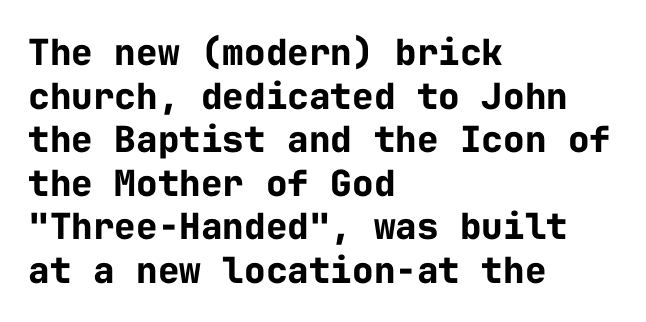
{"serif": "no", "italic": "no", "bold": "yes", "weight": "bold", "width": "normal", "stroke_contrast": "low", "x_height": "medium", "monospaced": "yes", "underline": "no", "align": "left", "line_spacing_ratio": 1.21, "letter_spacing": "normal", "letter_spacing_em": 0.0, "glyph_px": 36}
